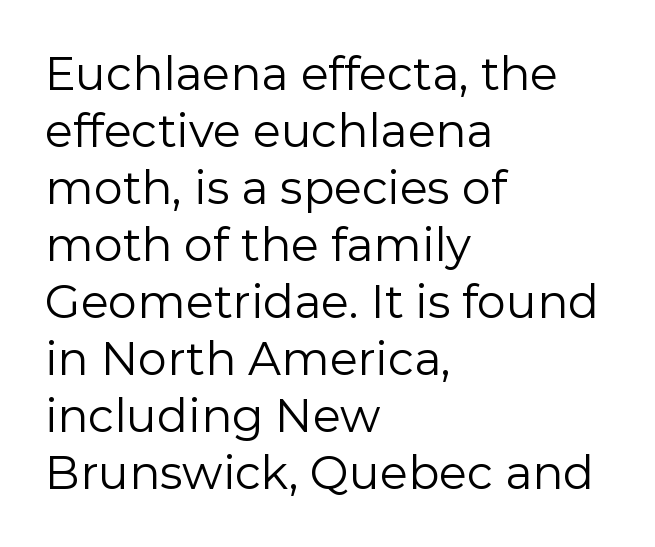
On a weight scale, this lands at 450 or below. Ascenders rise straight up at ninety degrees. Caption: multi-line text, flush left, ragged right. Here the designer chose a conventional face with non-uniform glyph widths. The characters display no serif detailing; their extremities are plain.
